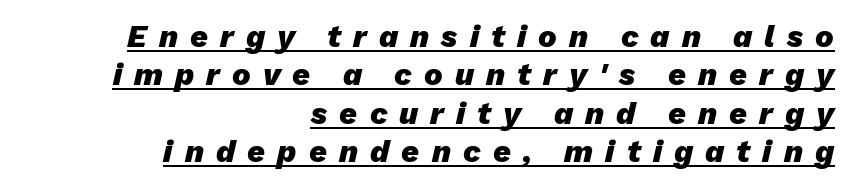
Honestly, the letter spacing is so wide it's the main thing you notice. Character widths vary here, with narrow letters taking less room than wide ones. Where is the straight margin? On the right. Notice how thick the strokes are: this is what a full bold looks like. Notice how a bar underscores the lettering throughout. When letters slant like this, we call the style italic.
